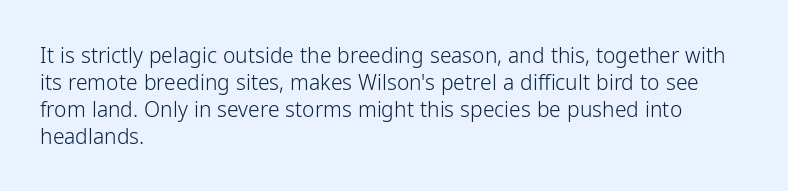
The image shows 21 px text type, upright; set left-aligned, normal line spacing (1.28x), normal letter spacing, not underlined.
